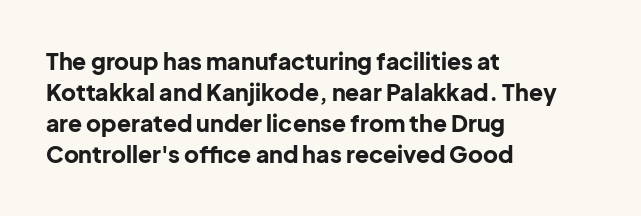
{"italic": "no", "bold": "yes", "underline": "no", "align": "left", "line_spacing": "normal", "line_spacing_ratio": 1.35, "letter_spacing": "normal", "letter_spacing_em": 0.0, "glyph_px": 23}
